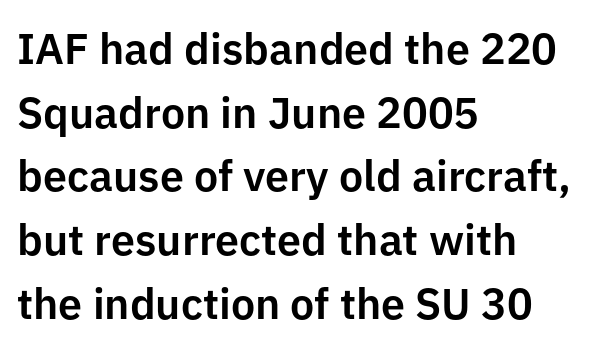
The image shows 43 px sans-serif type, upright; set left-aligned, normal line spacing (1.48x), normal letter spacing, not underlined; low stroke contrast and a medium x-height.
